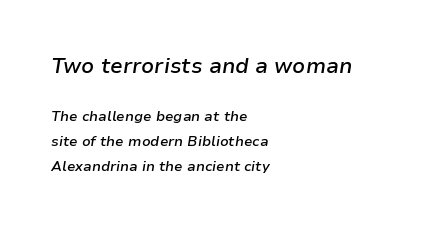
{"italic": "yes", "lean": "right", "slant_degrees": 9, "bold": "semi", "underline": "no", "align": "left", "line_spacing_ratio": 1.8, "letter_spacing": "normal", "letter_spacing_em": 0.0, "larger_block": "first", "size_ratio": 1.5, "glyph_px": 21}
